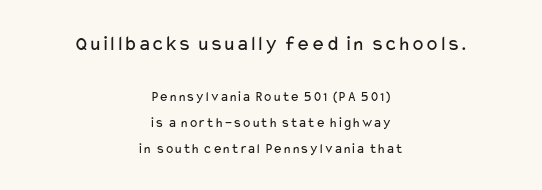
{"italic": "no", "bold": "no", "underline": "no", "align": "center", "line_spacing_ratio": 1.87, "letter_spacing": "normal", "letter_spacing_em": 0.0, "larger_block": "first", "size_ratio": 1.5, "glyph_px": 21}
